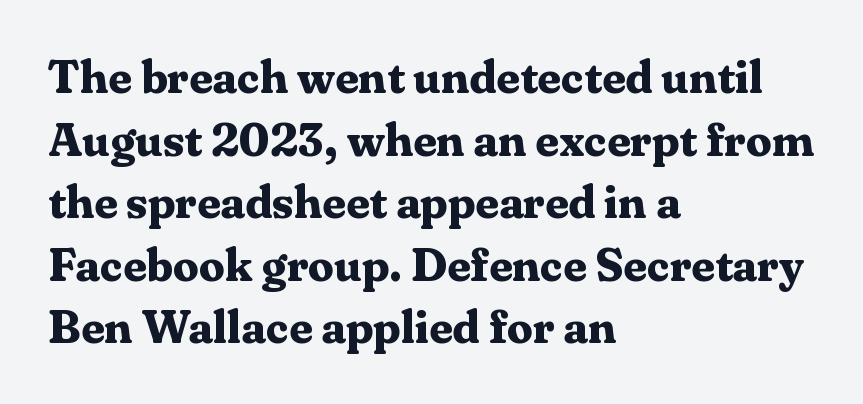
{"serif": "yes", "italic": "no", "bold": "yes", "weight": "bold", "width": "normal", "stroke_contrast": "medium", "x_height": "medium", "monospaced": "no", "underline": "no", "align": "left", "line_spacing": "normal", "line_spacing_ratio": 1.36, "letter_spacing": "normal", "letter_spacing_em": 0.0, "glyph_px": 46}
